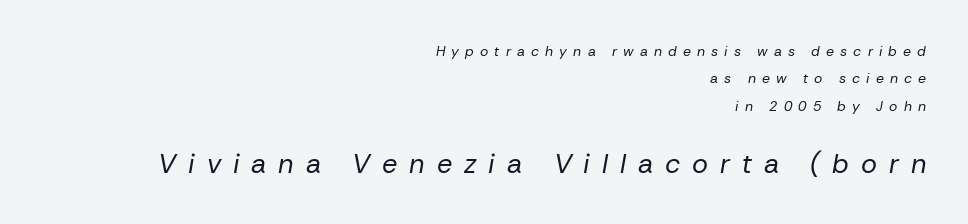
The image shows 27 px text type, italic (leaning right); set right-aligned, loose line spacing (1.96x), unusually wide letter spacing (+0.44 em), not underlined; the second (bottom) block is 1.93x larger.
